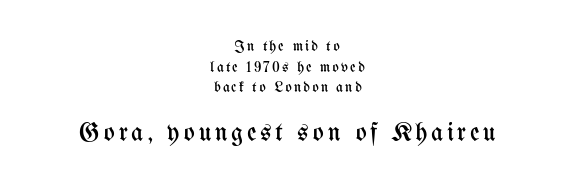
Q: Is the text bold? A: No.
Q: Is the text italic (slanted)? A: No, it is upright.
Q: Is the text underlined? A: No.
Q: How is the paragraph aligned? A: Centered.
Q: Is the spacing between lines tight, normal or loose? A: Normal.
Q: Which block of text is set in a larger size, the first (top) or the second (bottom)? A: The second (bottom) one.
